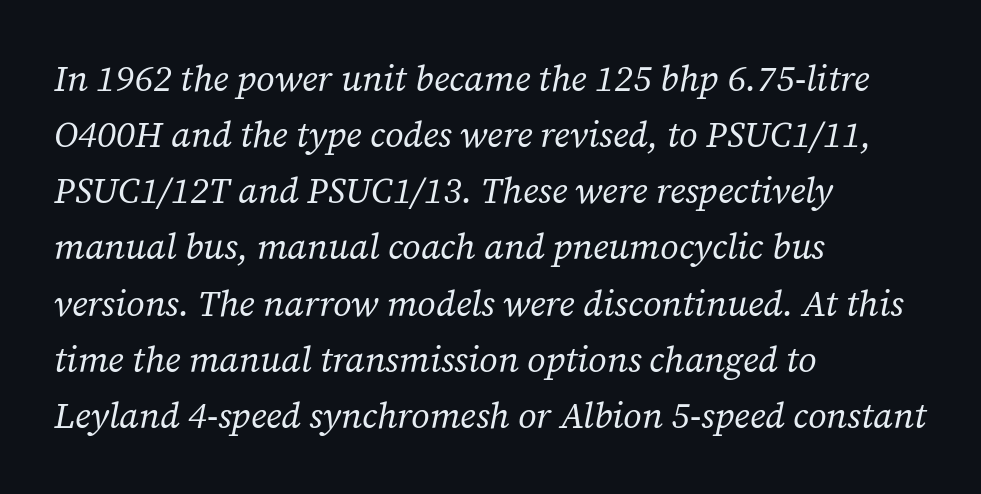
{"serif": "yes", "italic": "yes", "lean": "right", "slant_degrees": 12, "bold": "no", "weight": "regular", "width": "normal", "stroke_contrast": "low", "x_height": "medium", "monospaced": "no", "underline": "no", "align": "left", "line_spacing": "normal", "line_spacing_ratio": 1.56, "letter_spacing": "normal", "letter_spacing_em": 0.0, "glyph_px": 36}
